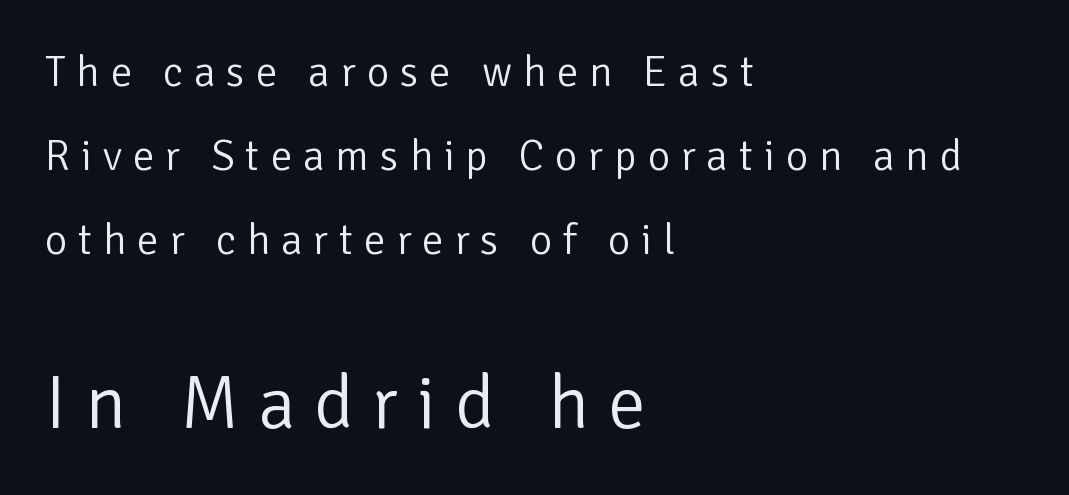
Q: Is the text bold? A: No.
Q: Is the text italic (slanted)? A: No, it is upright.
Q: Is the typeface a serif or a sans-serif typeface? A: Sans-serif.
Q: Is the text underlined? A: No.
Q: How is the paragraph aligned? A: Left-aligned.
Q: Is the spacing between letters normal or unusually wide? A: Unusually wide.
Q: Is the spacing between lines tight, normal or loose? A: Loose.
Q: Which block of text is set in a larger size, the first (top) or the second (bottom)? A: The second (bottom) one.
Q: Width (condensed, normal, or wide)? A: Normal.
Q: Stroke contrast? A: Low.
Q: x-height? A: Medium.
Q: Monospaced? A: No.
